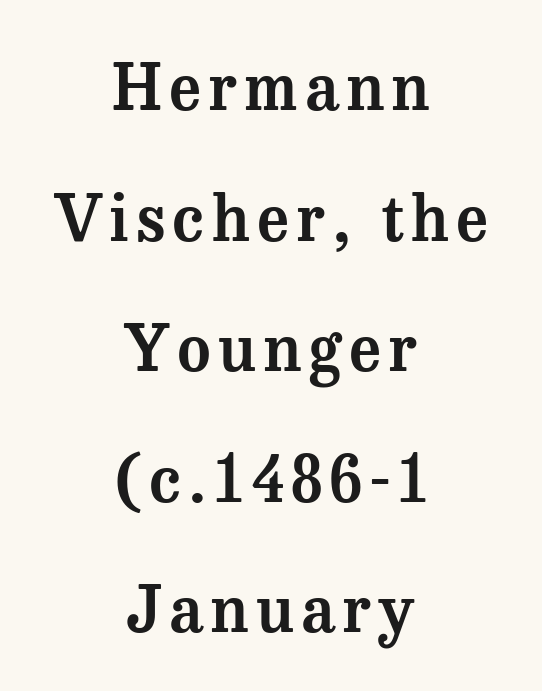
{"serif": "yes", "italic": "no", "width": "normal", "stroke_contrast": "medium", "x_height": "medium", "monospaced": "no", "underline": "no", "align": "center", "line_spacing": "loose", "line_spacing_ratio": 2.04, "glyph_px": 64}
